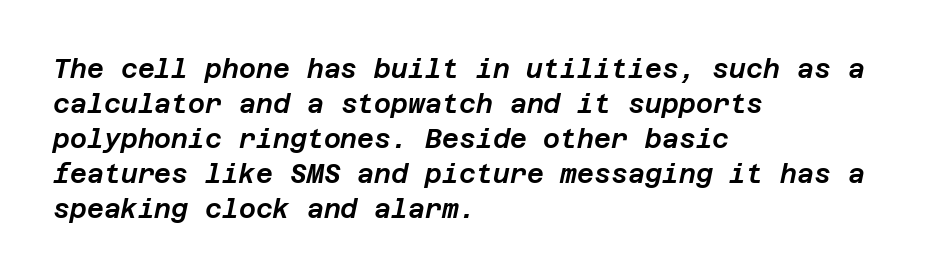
Compared with typical body copy, the letter spacing here is the same. The setting favours the left margin, as ordinary paragraphs usually do. Anything drawn beneath the words? Only blank space. Does the lettering tilt? It does — this is italic.
